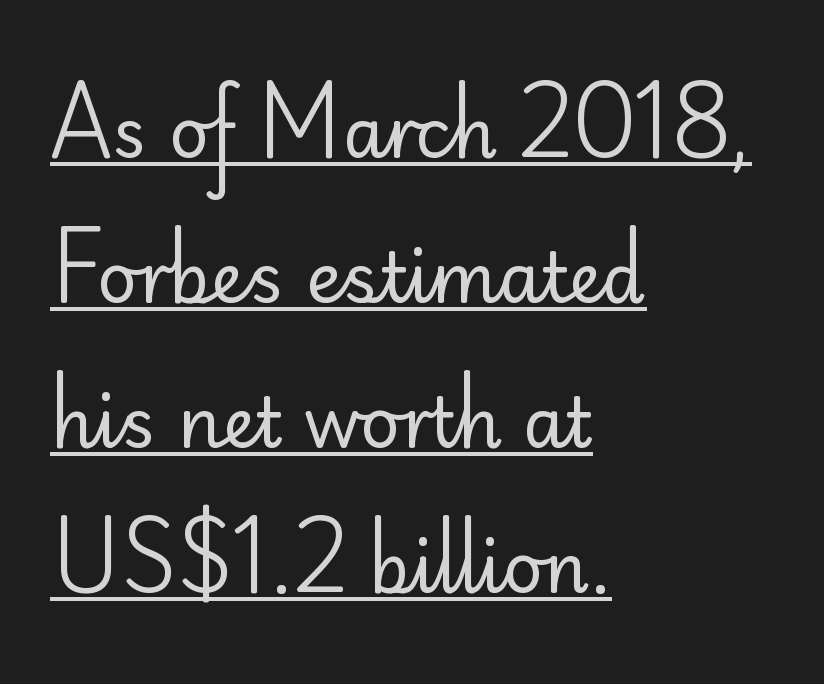
These lines are set flush left with a ragged right edge. Inter-character spacing is left at the font's built-in metrics. A light-to-regular cut is what we see here. Quick note: interline space is abundant. Proportional: the letters do not fall into vertical columns.
